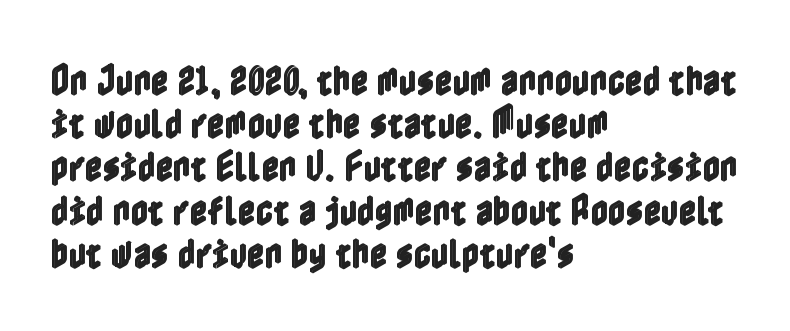
Q: Is the text italic (slanted)? A: No, it is upright.
Q: Is the text underlined? A: No.
Q: How is the paragraph aligned? A: Left-aligned.
Q: Is the spacing between letters normal or unusually wide? A: Normal.
Q: Is the spacing between lines tight, normal or loose? A: Normal.
Q: Width (condensed, normal, or wide)? A: Condensed.
Q: x-height? A: Medium.
